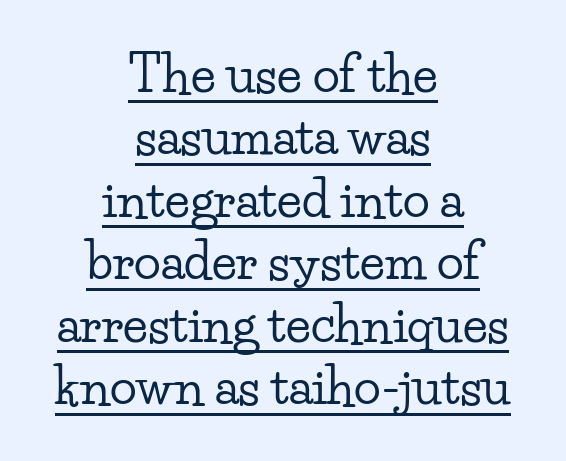
Q: Is the text italic (slanted)? A: No, it is upright.
Q: Is the typeface a serif or a sans-serif typeface? A: Serif.
Q: Is the text underlined? A: Yes.
Q: How is the paragraph aligned? A: Centered.
Q: Is the spacing between letters normal or unusually wide? A: Normal.
Q: Is the spacing between lines tight, normal or loose? A: Normal.
Q: Width (condensed, normal, or wide)? A: Wide.
Q: Stroke contrast? A: Low.
Q: x-height? A: Small.
Q: Monospaced? A: No.
